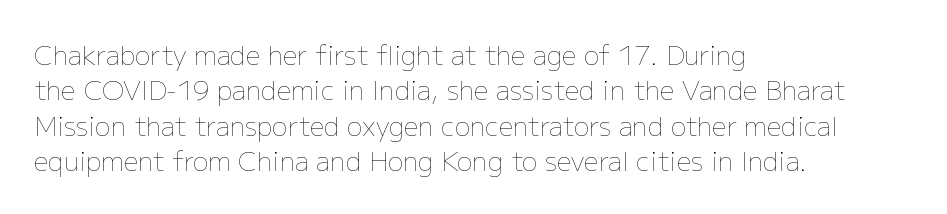
The image shows 26 px text type, upright; set left-aligned, normal line spacing (1.36x), normal letter spacing, not underlined.
